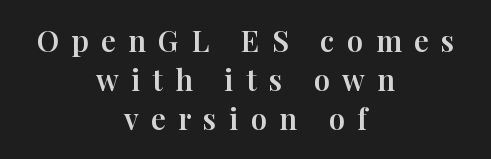
Unmarked baselines from the first word to the last. Stroke terminals: seriffed. The typography opts for an upright posture over an oblique one. Normally led — the rows are evenly, conventionally spaced.
